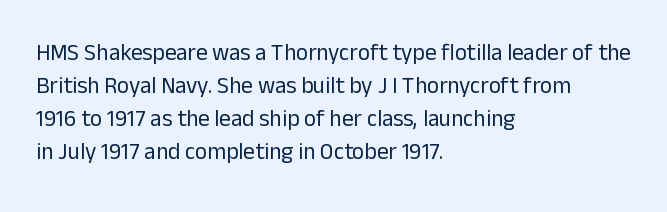
The image shows 23 px text type, upright; set left-aligned, normal line spacing (1.44x), normal letter spacing, not underlined.
